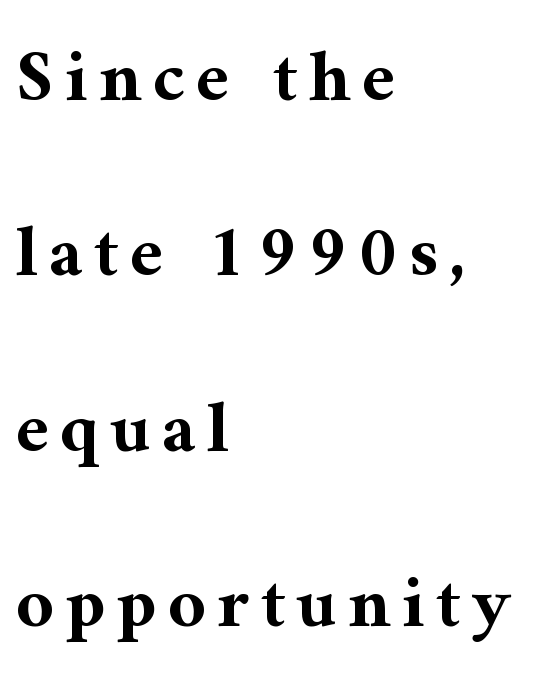
Quick note: underline off. As a designer I'd log this as weight 700, bold. The designer went with a serif here, giving each stem small feet. Every character sits straight up, as roman type does. The leading is generous, giving the passage an open texture.
